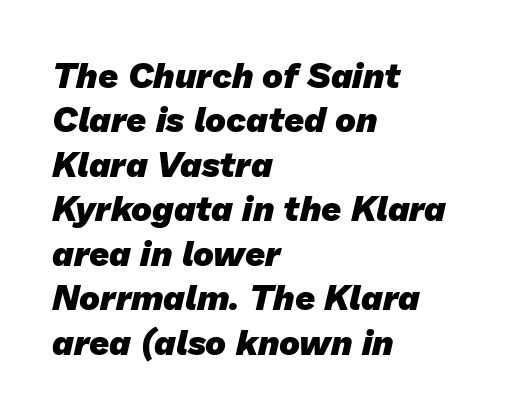
Q: Is the text bold? A: Yes.
Q: Is the typeface a serif or a sans-serif typeface? A: Sans-serif.
Q: Is the text underlined? A: No.
Q: How is the paragraph aligned? A: Left-aligned.
Q: Is the spacing between letters normal or unusually wide? A: Normal.
Q: Is the spacing between lines tight, normal or loose? A: Normal.
Q: Width (condensed, normal, or wide)? A: Normal.
Q: Stroke contrast? A: Low.
Q: x-height? A: Medium.
Q: Monospaced? A: No.
